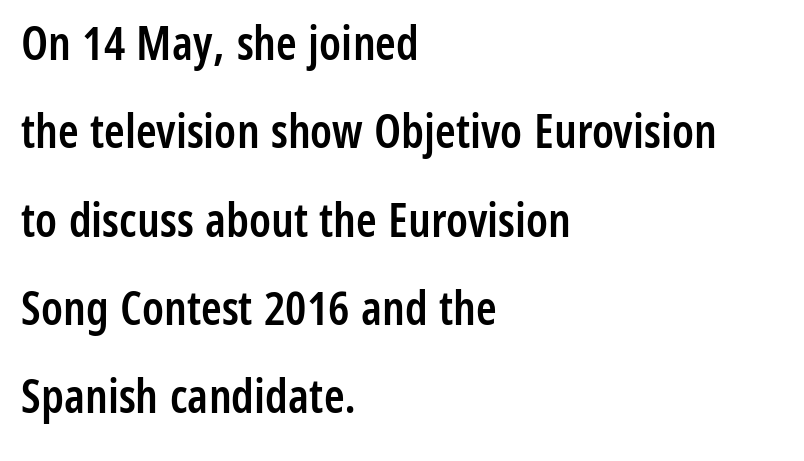
Q: Is the text bold? A: Semi-bold.
Q: Is the text italic (slanted)? A: No, it is upright.
Q: Is the typeface a serif or a sans-serif typeface? A: Sans-serif.
Q: Is the text underlined? A: No.
Q: How is the paragraph aligned? A: Left-aligned.
Q: Is the spacing between letters normal or unusually wide? A: Normal.
Q: Width (condensed, normal, or wide)? A: Condensed.
Q: Stroke contrast? A: Low.
Q: x-height? A: Medium.
Q: Monospaced? A: No.
